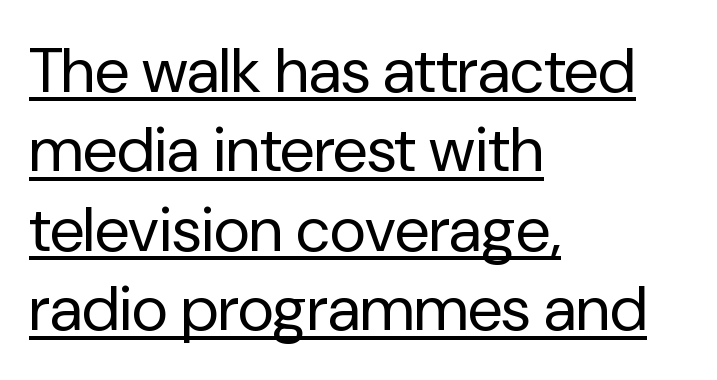
This rendering employs a face without finishing strokes, i.e., a sans-serif. The gaps between neighbouring characters are ordinary and unremarkable. This sample carries an underscore along the baseline area. Spacing verdict: proportional, widths tailored to each character. Short and long lines alike share a common starting point at left.
